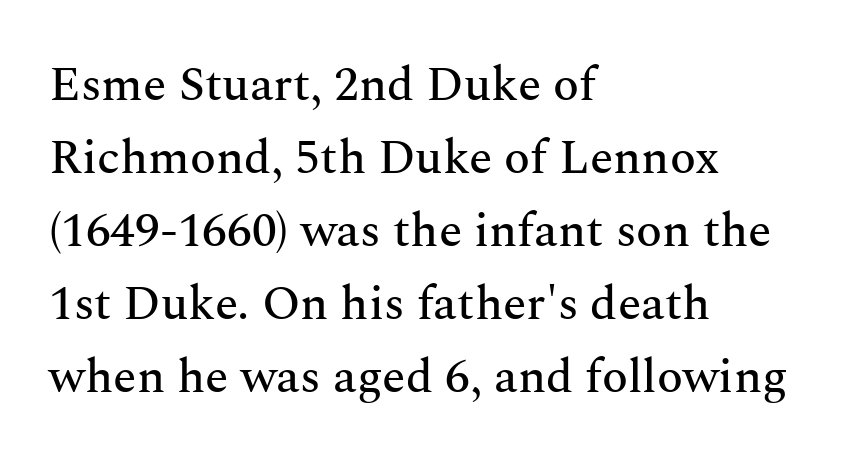
The image shows 48 px serif type, upright; set left-aligned, normal line spacing (1.52x), normal letter spacing, not underlined; medium stroke contrast and a medium x-height.
